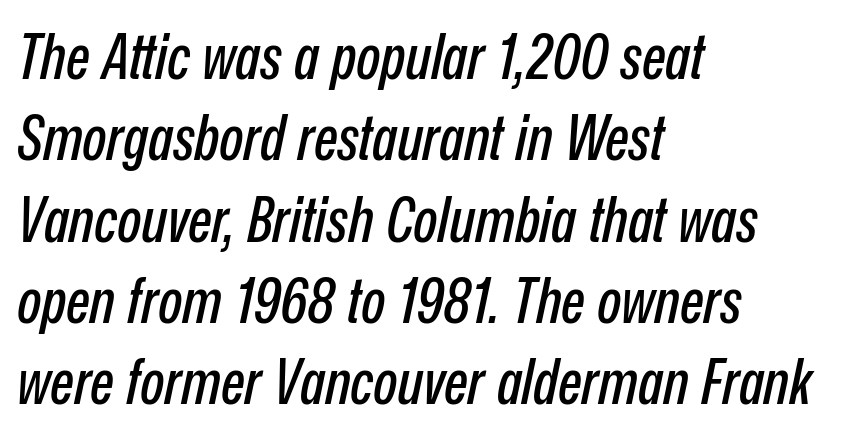
This sample uses an oblique cut, with every glyph tilted off the vertical. Honestly, there is no underline to notice here at all. The letterforms sit shoulder to shoulder at normal distance. A classic flush-left, rag-right setting is used for this passage. Quick note: interline space is typical.
